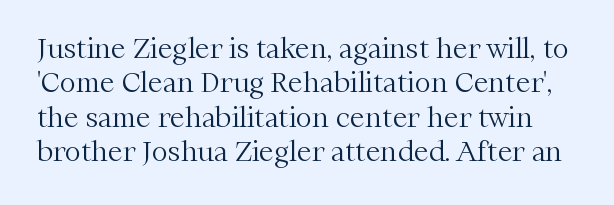
{"italic": "no", "bold": "no", "underline": "no", "line_spacing": "normal", "line_spacing_ratio": 1.27, "letter_spacing": "normal", "letter_spacing_em": 0.0, "glyph_px": 27}
